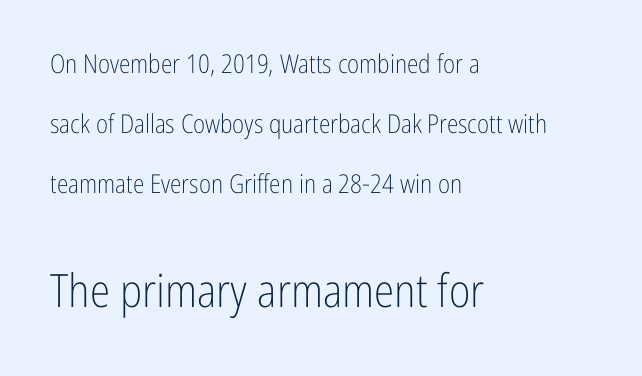
A typesetter would call this proportional, since set widths differ per character. Loosely led — the rows are spread out. The passage shown has conventional tracking throughout. Just letters on the line, the space beneath them empty.
